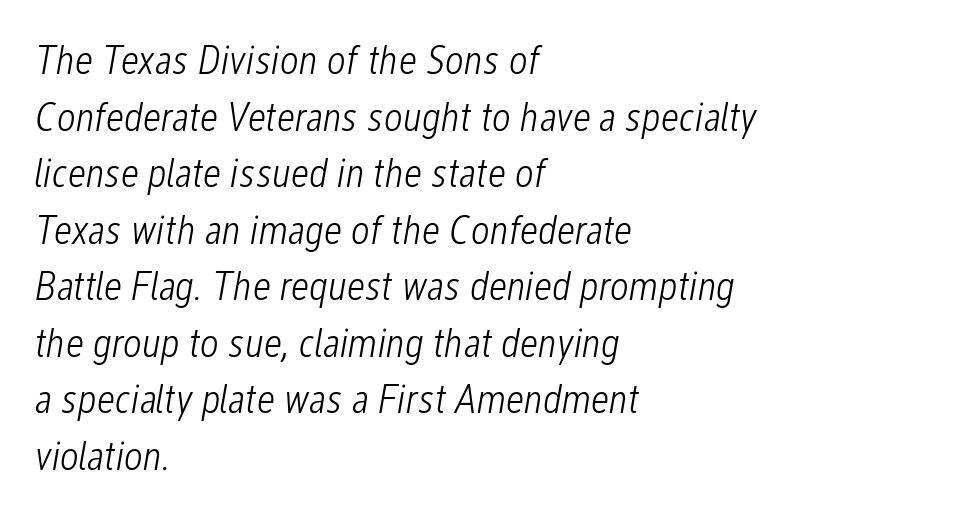
Q: Is the text bold? A: No.
Q: Is the text italic (slanted)? A: Yes, it leans right by about 12 degrees.
Q: Is the text underlined? A: No.
Q: How is the paragraph aligned? A: Left-aligned.
Q: Is the spacing between letters normal or unusually wide? A: Normal.
Q: Is the spacing between lines tight, normal or loose? A: Normal.
Q: Width (condensed, normal, or wide)? A: Condensed.
Q: Stroke contrast? A: Low.
Q: x-height? A: Medium.
Q: Monospaced? A: No.
